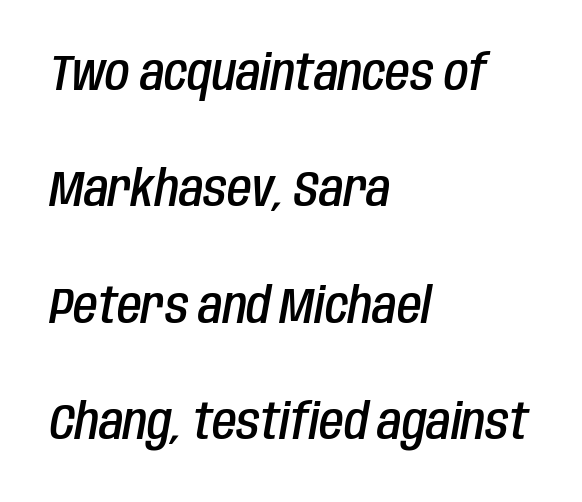
The image shows 50 px semibold, condensed type, italic (leaning right); set left-aligned, loose line spacing (2.33x), normal letter spacing, not underlined; low stroke contrast and a large x-height.
